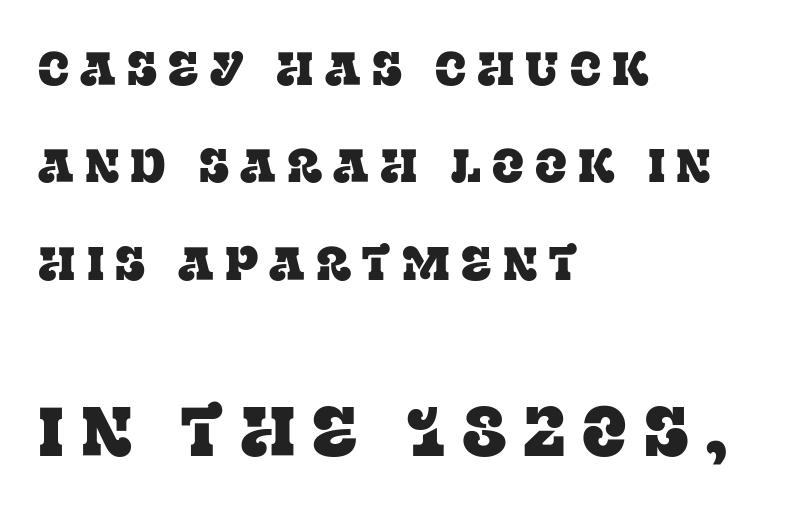
Q: Is the text italic (slanted)? A: No, it is upright.
Q: Is the typeface a serif or a sans-serif typeface? A: Serif.
Q: Is the text underlined? A: No.
Q: How is the paragraph aligned? A: Left-aligned.
Q: Is the spacing between letters normal or unusually wide? A: Unusually wide.
Q: Is the spacing between lines tight, normal or loose? A: Loose.
Q: Which block of text is set in a larger size, the first (top) or the second (bottom)? A: The second (bottom) one.
Q: Width (condensed, normal, or wide)? A: Normal.
Q: Stroke contrast? A: Low.
Q: x-height? A: Large.
Q: Monospaced? A: No.
